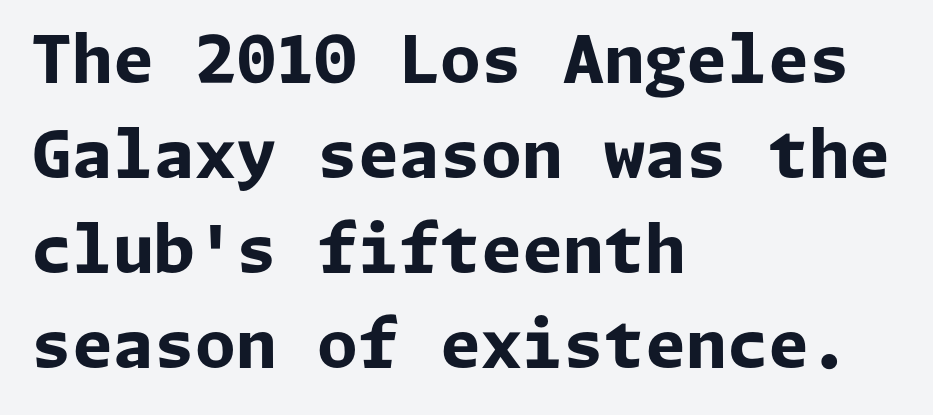
In terms of letterspacing, this is plain default setting. This block has exactly the height ordinary leading produces. Does the lettering tilt? It doesn't — this is upright. The strip under each line holds only bare page. Observe the absence of serifs on each vertical stroke in this sample.
